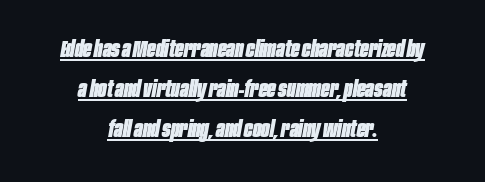
{"italic": "yes", "lean": "right", "slant_degrees": 10, "bold": "yes", "underline": "yes", "align": "center", "line_spacing_ratio": 1.74, "letter_spacing": "normal", "letter_spacing_em": 0.0, "glyph_px": 23}
